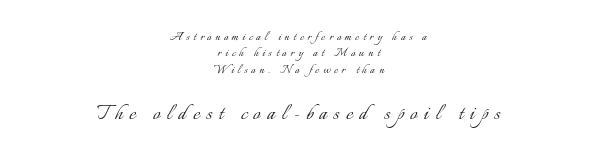
{"bold": "no", "underline": "no", "align": "center", "line_spacing": "tight", "line_spacing_ratio": 1.09, "letter_spacing": "wide", "letter_spacing_em": 0.25, "larger_block": "second", "size_ratio": 1.73, "glyph_px": 26}
